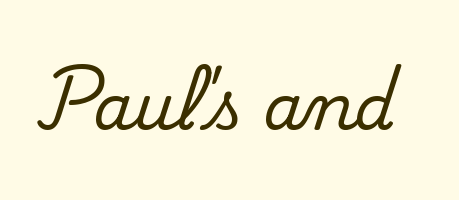
Q: Is the text italic (slanted)? A: Yes.
Q: Is the typeface a serif or a sans-serif typeface? A: Serif.
Q: Is the text underlined? A: No.
Q: Is the spacing between letters normal or unusually wide? A: Normal.
Q: Width (condensed, normal, or wide)? A: Normal.
Q: Stroke contrast? A: Medium.
Q: x-height? A: Small.
Q: Monospaced? A: No.
